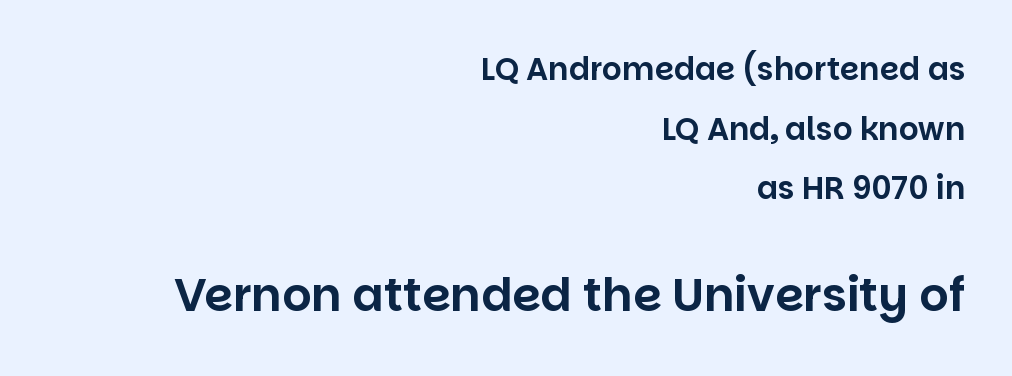
The image shows 46 px sans-serif type, upright; set right-aligned, loose line spacing (1.92x), normal letter spacing, not underlined; the second (bottom) block is 1.48x larger; low stroke contrast and a large x-height.
